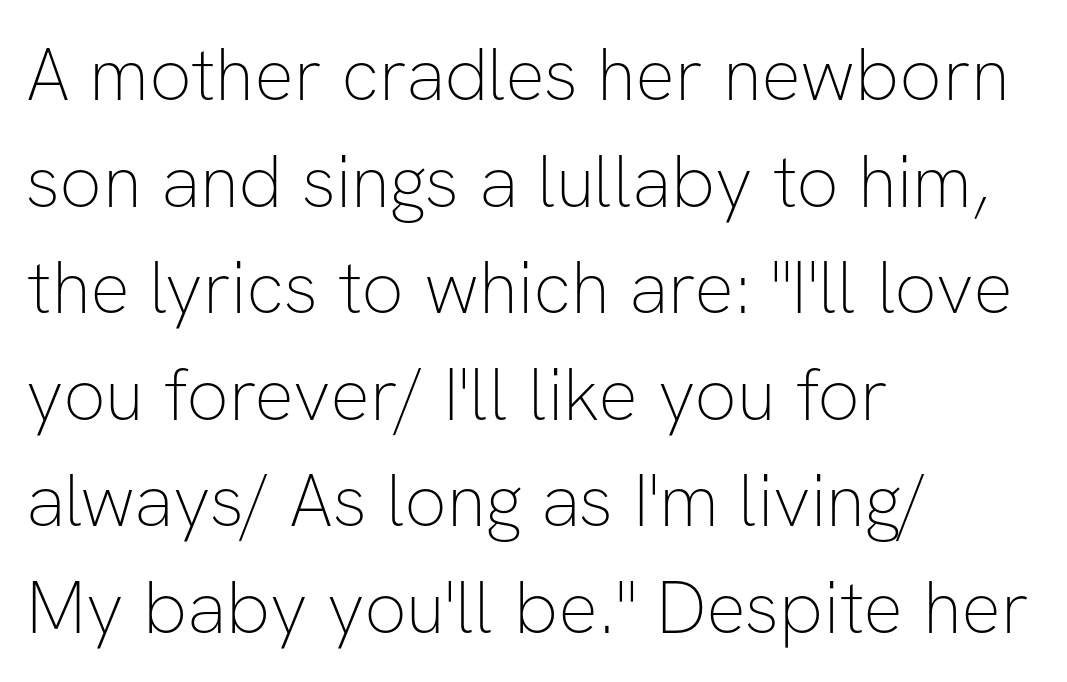
The image shows 74 px thin sans-serif type, upright; set left-aligned, normal line spacing (1.44x), normal letter spacing, not underlined; low stroke contrast and a medium x-height.
